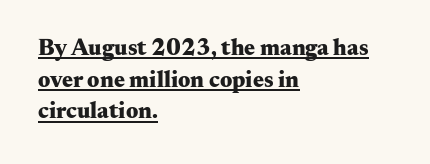
The image shows 23 px bold type, upright; set left-aligned, normal line spacing (1.38x), normal letter spacing, underlined.
